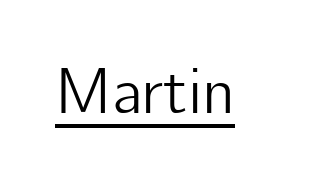
Q: Is the text italic (slanted)? A: No, it is upright.
Q: Is the typeface a serif or a sans-serif typeface? A: Sans-serif.
Q: Is the text underlined? A: Yes.
Q: Is the spacing between letters normal or unusually wide? A: Normal.
Q: Width (condensed, normal, or wide)? A: Normal.
Q: Stroke contrast? A: Low.
Q: x-height? A: Medium.
Q: Monospaced? A: No.
